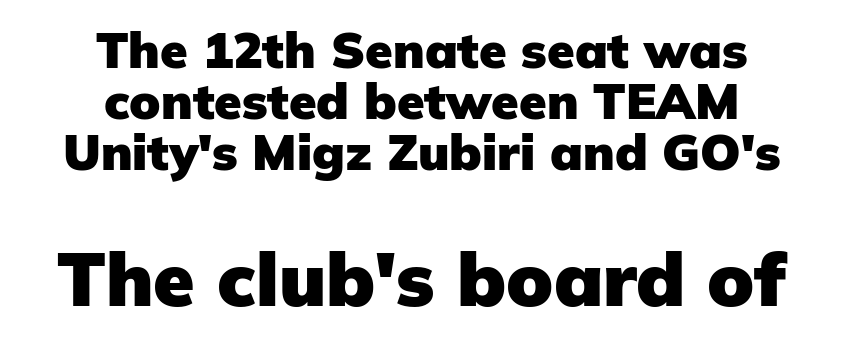
{"serif": "no", "italic": "no", "bold": "yes", "weight": "heavy", "width": "normal", "stroke_contrast": "low", "x_height": "medium", "monospaced": "no", "underline": "no", "align": "center", "line_spacing": "tight", "line_spacing_ratio": 1.02, "letter_spacing": "normal", "letter_spacing_em": 0.0, "larger_block": "second", "size_ratio": 1.5, "glyph_px": 75}
